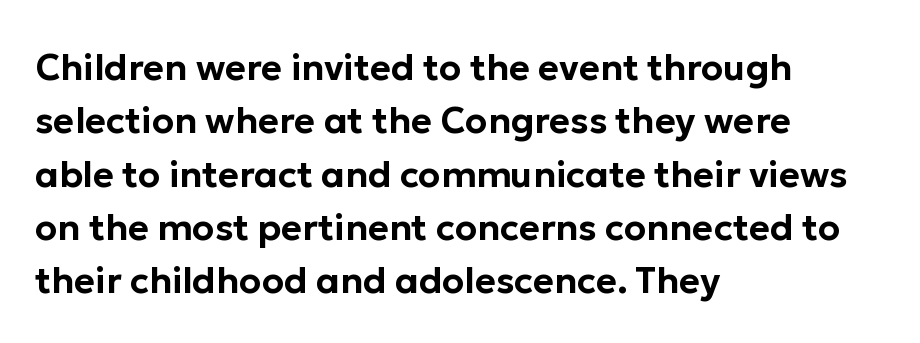
Check the space under the baseline: it is left empty. This sample uses an upright cut, with every glyph sitting square on the baseline. Interline gaps are of average width in this sample. Caption: standard tracking, unaltered. The rendering shows plain stroke endings on the letterforms — a sans-serif design.
